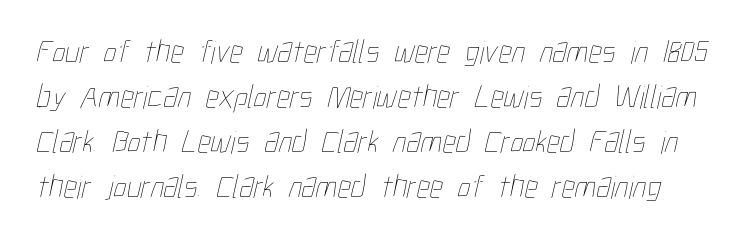
The image shows 33 px thin, condensed type; set normal line spacing (1.36x), normal letter spacing, not underlined; low stroke contrast and a medium x-height.
